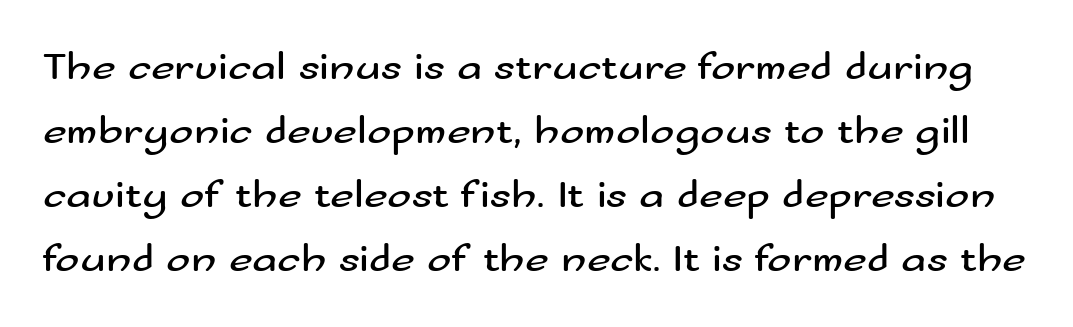
{"serif": "no", "italic": "no", "bold": "no", "weight": "regular", "width": "wide", "stroke_contrast": "medium", "x_height": "small", "monospaced": "no", "underline": "no", "line_spacing": "normal", "line_spacing_ratio": 1.56, "letter_spacing": "normal", "letter_spacing_em": 0.0, "glyph_px": 41}
